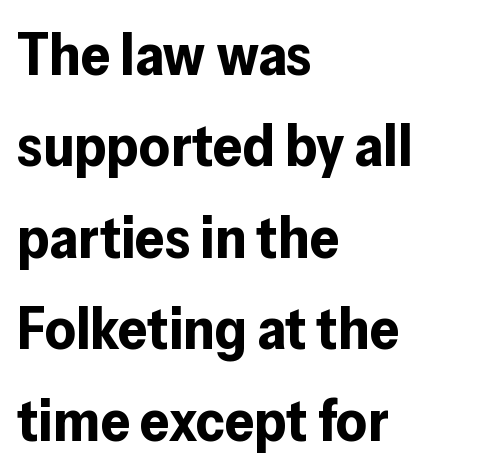
The image shows 59 px bold sans-serif type, upright; set left-aligned, normal line spacing (1.55x), normal letter spacing, not underlined; low stroke contrast and a medium x-height.
